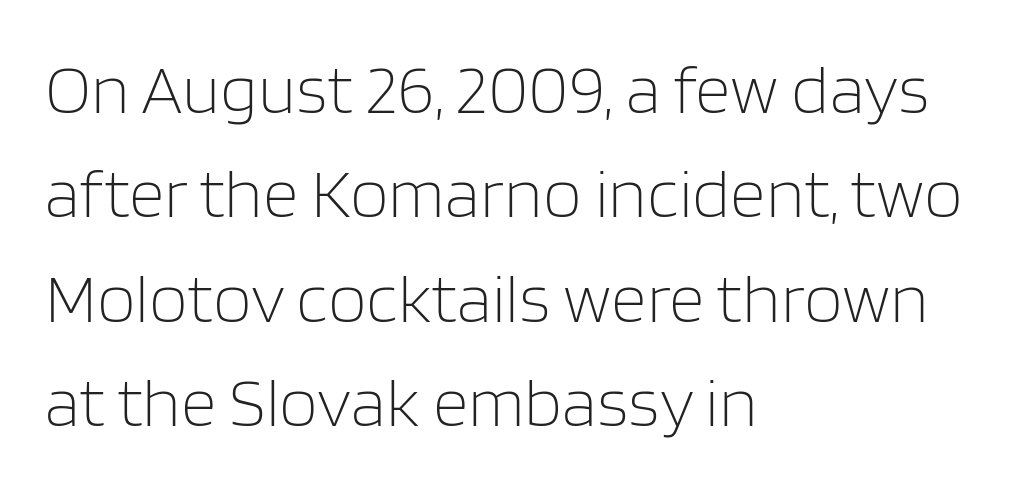
{"serif": "no", "italic": "no", "bold": "no", "weight": "light", "width": "normal", "stroke_contrast": "low", "x_height": "large", "monospaced": "no", "underline": "no", "align": "left", "line_spacing": "normal", "line_spacing_ratio": 1.49, "letter_spacing": "normal", "letter_spacing_em": 0.0, "glyph_px": 70}
